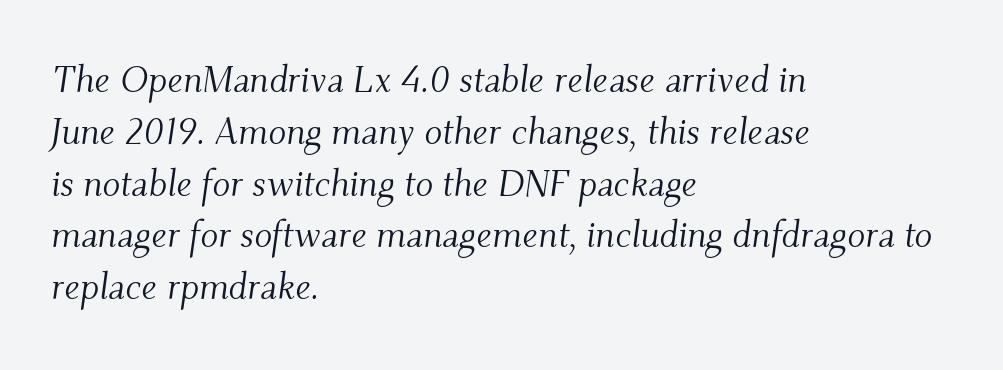
{"serif": "yes", "italic": "yes", "lean": "right", "slant_degrees": 9, "bold": "no", "weight": "light", "width": "normal", "stroke_contrast": "medium", "x_height": "small", "monospaced": "no", "underline": "no", "align": "left", "line_spacing": "normal", "line_spacing_ratio": 1.4, "letter_spacing": "normal", "letter_spacing_em": 0.0, "glyph_px": 37}
